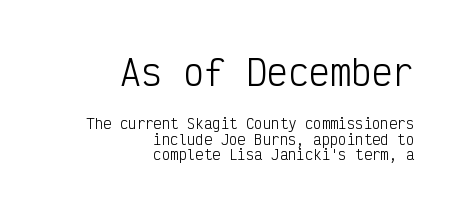
Horizontal alignment here is rightward, an uncommon choice for prose. This sample uses an upright cut, with every glyph sitting square on the baseline. You could count columns in this text — the font is strictly monospaced. Stroke terminals: plain, sans-serif. Only glyphs here, with clear space below each row. Two sizes are in play, and the larger belongs to the first block.
